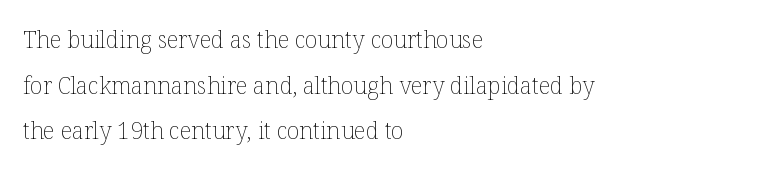
{"italic": "no", "bold": "no", "underline": "no", "align": "left", "line_spacing": "loose", "line_spacing_ratio": 1.98, "letter_spacing": "normal", "letter_spacing_em": 0.0, "glyph_px": 23}
